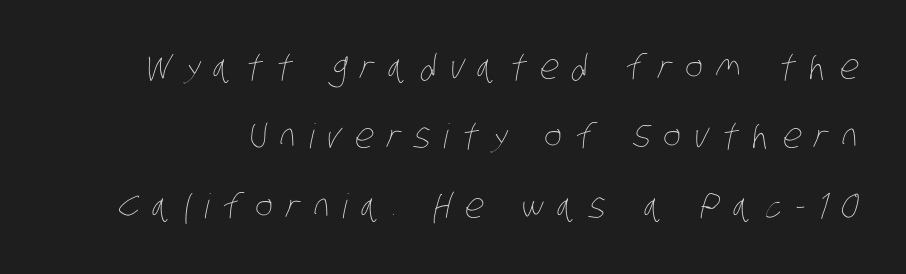
{"bold": "no", "weight": "thin", "width": "condensed", "stroke_contrast": "low", "x_height": "large", "monospaced": "no", "underline": "no", "line_spacing": "loose", "line_spacing_ratio": 2.04, "letter_spacing": "wide", "letter_spacing_em": 0.39, "glyph_px": 34}
